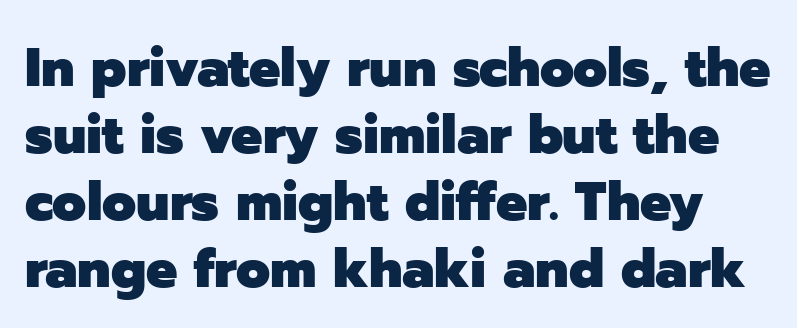
{"serif": "no", "italic": "no", "bold": "yes", "weight": "heavy", "width": "normal", "stroke_contrast": "low", "x_height": "medium", "monospaced": "no", "underline": "no", "line_spacing_ratio": 1.22, "letter_spacing": "normal", "letter_spacing_em": 0.0, "glyph_px": 55}
